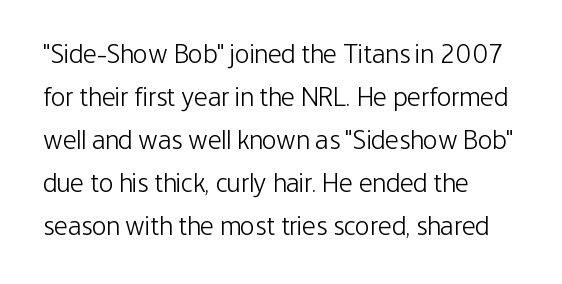
Q: Is the text bold? A: No.
Q: Is the text italic (slanted)? A: No, it is upright.
Q: Is the text underlined? A: No.
Q: How is the paragraph aligned? A: Left-aligned.
Q: Is the spacing between letters normal or unusually wide? A: Normal.
Q: Is the spacing between lines tight, normal or loose? A: Normal.
